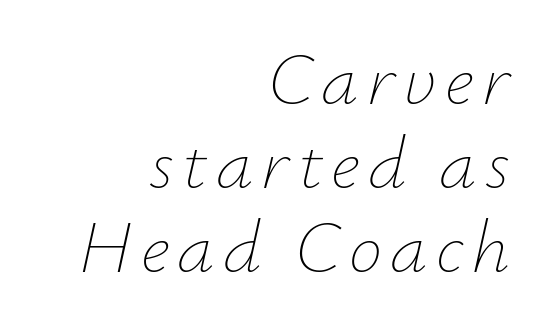
You could not count columns in this text — the font is proportionally spaced. A flush-right, rag-left setting is used for this passage. A light-to-regular cut is what we see here. Slanted lettering throughout. Quick note: interline space is minimal. The gap between lines stays unmarked.
